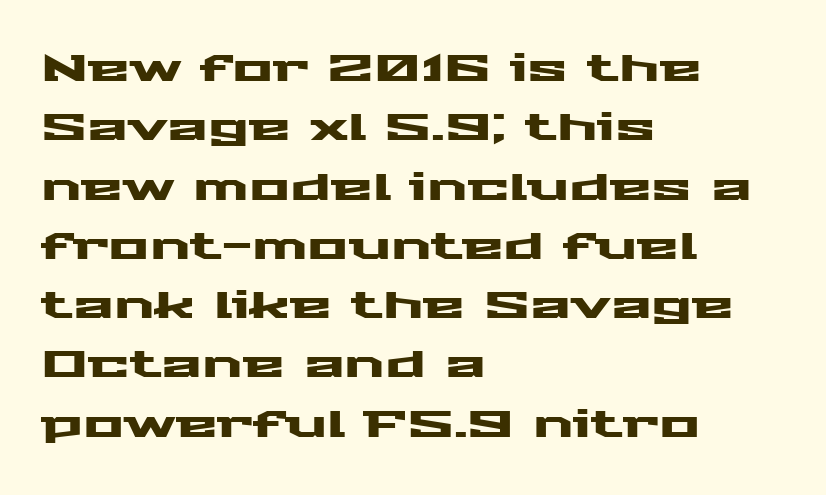
Q: Is the text italic (slanted)? A: No, it is upright.
Q: Is the typeface a serif or a sans-serif typeface? A: Sans-serif.
Q: Is the text underlined? A: No.
Q: How is the paragraph aligned? A: Left-aligned.
Q: Is the spacing between letters normal or unusually wide? A: Normal.
Q: Is the spacing between lines tight, normal or loose? A: Normal.
Q: Width (condensed, normal, or wide)? A: Wide.
Q: Stroke contrast? A: Medium.
Q: x-height? A: Medium.
Q: Monospaced? A: No.
